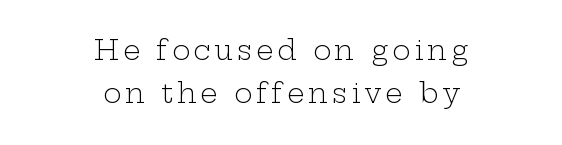
Where is the straight margin? There isn't one; the lines are centered. Clear beneath every line of the passage. Do the letters lean? They stand straight. The typeface has the unassuming heft of standard copy or less. Is there much room between lines? A standard amount, neither cramped nor airy.
